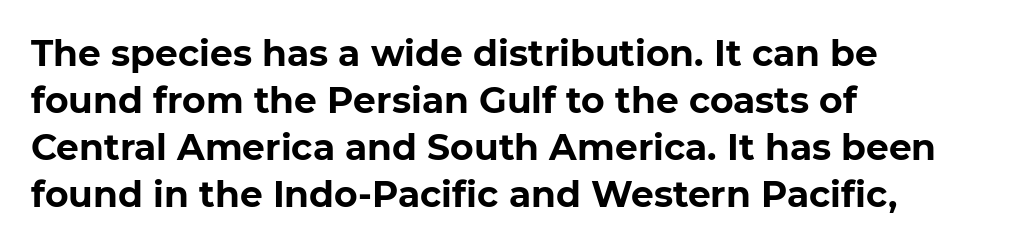
{"serif": "no", "italic": "no", "bold": "yes", "weight": "bold", "width": "normal", "stroke_contrast": "low", "x_height": "medium", "monospaced": "no", "underline": "no", "align": "left", "line_spacing": "normal", "line_spacing_ratio": 1.31, "letter_spacing": "normal", "letter_spacing_em": 0.0, "glyph_px": 36}
